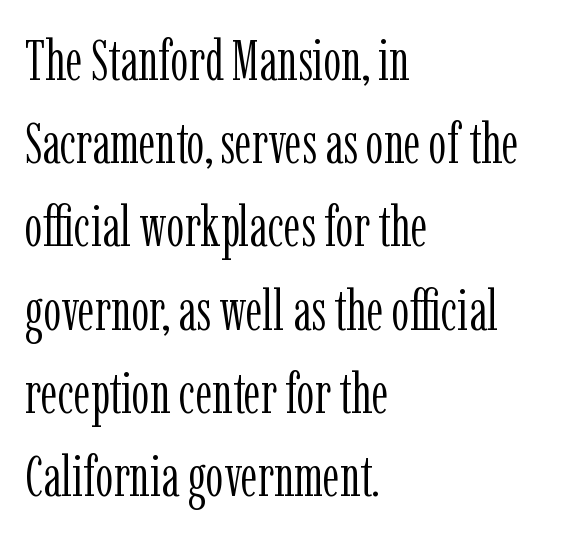
The image shows 57 px light, condensed serif type, upright; set left-aligned, normal line spacing (1.46x), normal letter spacing, not underlined; low stroke contrast and a medium x-height.
